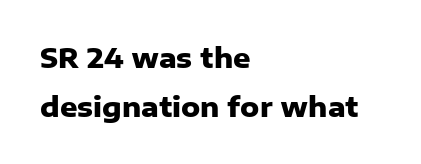
Q: Is the text bold? A: Yes.
Q: Is the text italic (slanted)? A: No, it is upright.
Q: Is the text underlined? A: No.
Q: How is the paragraph aligned? A: Left-aligned.
Q: Is the spacing between letters normal or unusually wide? A: Normal.
